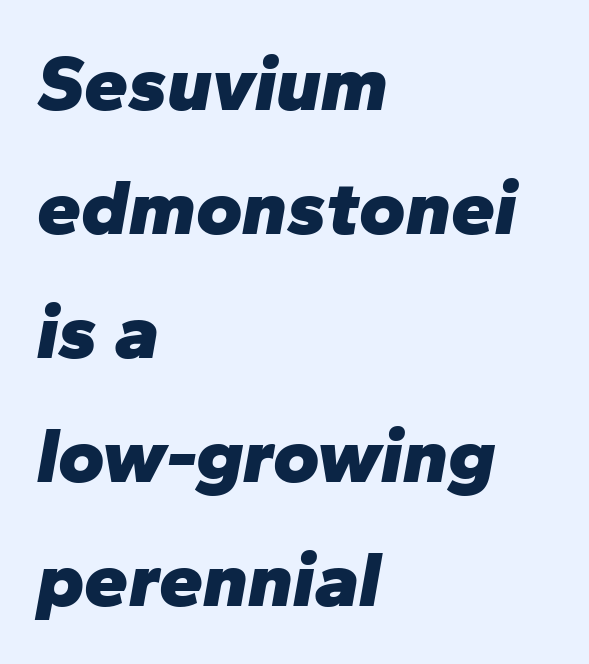
Q: Is the text bold? A: Yes.
Q: Is the text italic (slanted)? A: Yes, it leans right by about 10 degrees.
Q: Is the text underlined? A: No.
Q: How is the paragraph aligned? A: Left-aligned.
Q: Is the spacing between letters normal or unusually wide? A: Normal.
Q: Is the spacing between lines tight, normal or loose? A: Normal.
Q: Width (condensed, normal, or wide)? A: Normal.
Q: Stroke contrast? A: Low.
Q: x-height? A: Medium.
Q: Monospaced? A: No.
